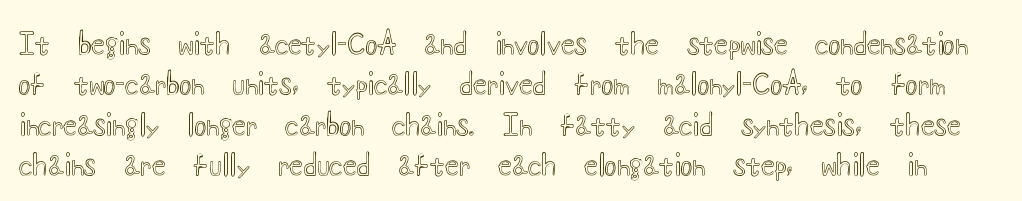
Q: Is the text italic (slanted)? A: No, it is upright.
Q: Is the text underlined? A: No.
Q: Is the spacing between letters normal or unusually wide? A: Normal.
Q: Is the spacing between lines tight, normal or loose? A: Normal.
Q: Width (condensed, normal, or wide)? A: Wide.
Q: x-height? A: Small.
Q: Monospaced? A: No.
